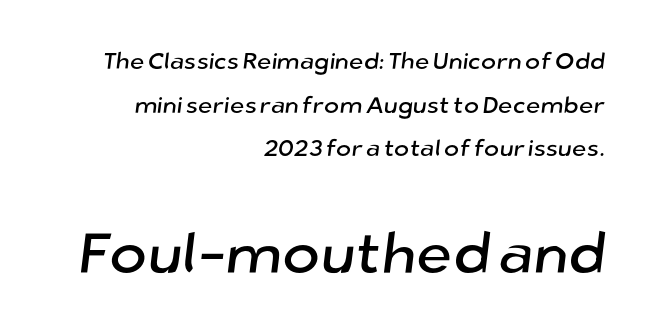
{"serif": "no", "width": "normal", "stroke_contrast": "low", "x_height": "medium", "monospaced": "no", "underline": "no", "align": "right", "line_spacing": "loose", "line_spacing_ratio": 1.9, "letter_spacing": "normal", "letter_spacing_em": 0.0, "larger_block": "second", "size_ratio": 2.48, "glyph_px": 57}
